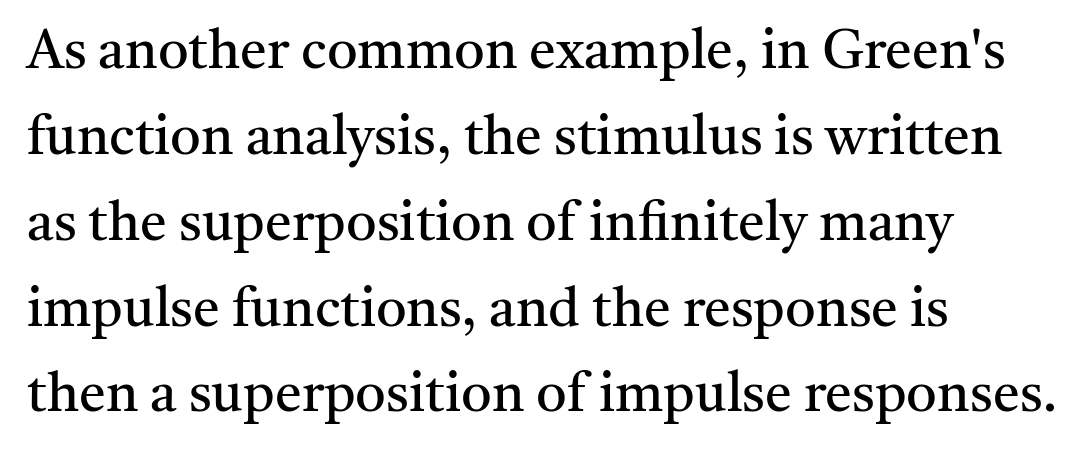
Q: Is the text bold? A: No.
Q: Is the text italic (slanted)? A: No, it is upright.
Q: Is the typeface a serif or a sans-serif typeface? A: Serif.
Q: Is the text underlined? A: No.
Q: How is the paragraph aligned? A: Left-aligned.
Q: Is the spacing between letters normal or unusually wide? A: Normal.
Q: Is the spacing between lines tight, normal or loose? A: Normal.
Q: Width (condensed, normal, or wide)? A: Normal.
Q: Stroke contrast? A: Medium.
Q: x-height? A: Medium.
Q: Monospaced? A: No.
